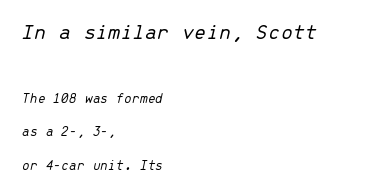
The image shows 22 px text type, italic (leaning right); set left-aligned, loose line spacing (2.38x), normal letter spacing, not underlined; the first (top) block is 1.57x larger.
